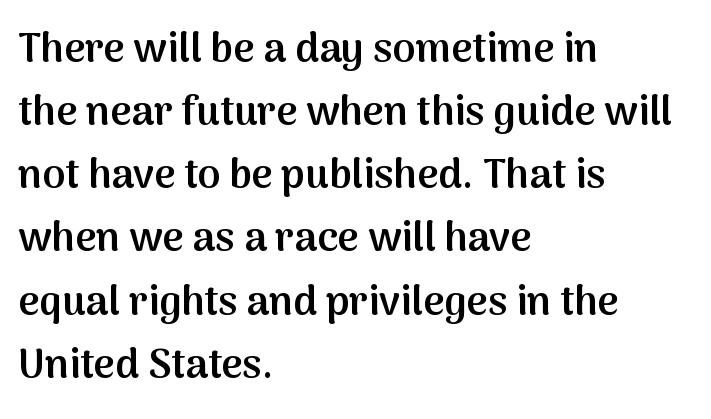
The image shows 41 px semibold sans-serif type, upright; set left-aligned, normal line spacing (1.54x), normal letter spacing, not underlined; medium stroke contrast and a medium x-height.
